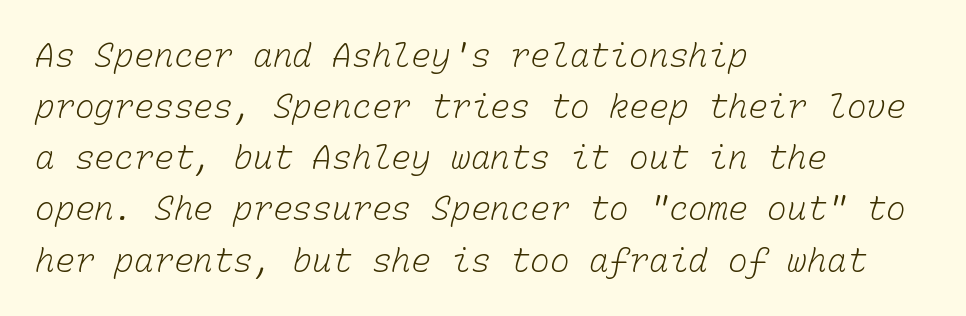
The image shows 33 px light type, monospaced; set left-aligned, normal line spacing (1.55x), normal letter spacing, not underlined; low stroke contrast and a medium x-height.
